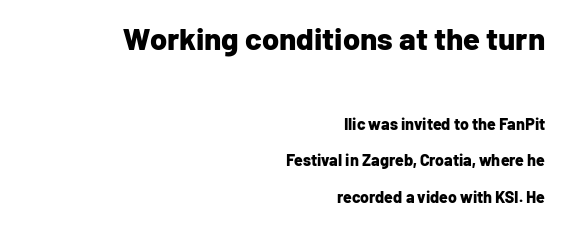
Q: Is the text bold? A: Yes.
Q: Is the text italic (slanted)? A: No, it is upright.
Q: Is the typeface a serif or a sans-serif typeface? A: Sans-serif.
Q: Is the text underlined? A: No.
Q: How is the paragraph aligned? A: Right-aligned.
Q: Is the spacing between letters normal or unusually wide? A: Normal.
Q: Is the spacing between lines tight, normal or loose? A: Loose.
Q: Which block of text is set in a larger size, the first (top) or the second (bottom)? A: The first (top) one.
Q: Width (condensed, normal, or wide)? A: Normal.
Q: Stroke contrast? A: Low.
Q: x-height? A: Medium.
Q: Monospaced? A: No.
